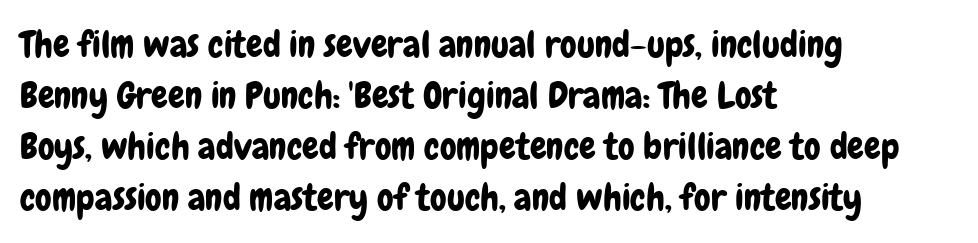
The image shows 37 px condensed sans-serif type, upright; set left-aligned, normal line spacing (1.38x), normal letter spacing, not underlined; low stroke contrast and a medium x-height.
